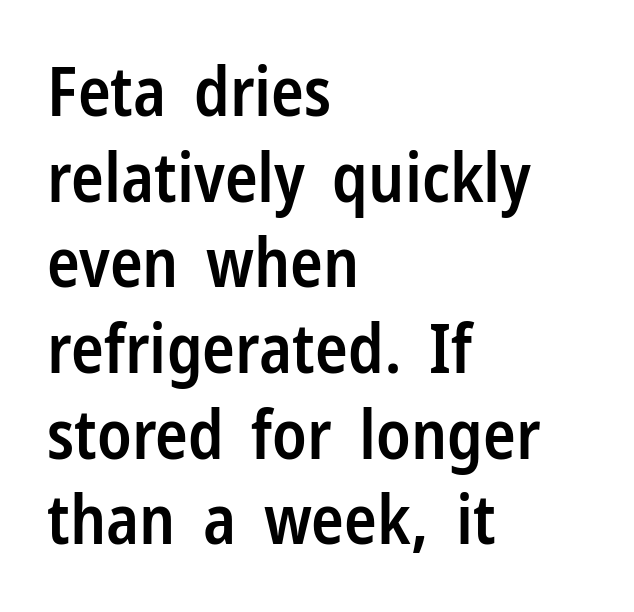
What weight is shown? A semibold, between regular and bold. In terms of leading, this rendering sits right in the middle. The designer went with a sans here, leaving each stem footless. The glyphs are unaccompanied by any horizontal stroke below them. Does the copy run flush right? No — it runs flush left. The type sits square on the baseline with zero lean.
